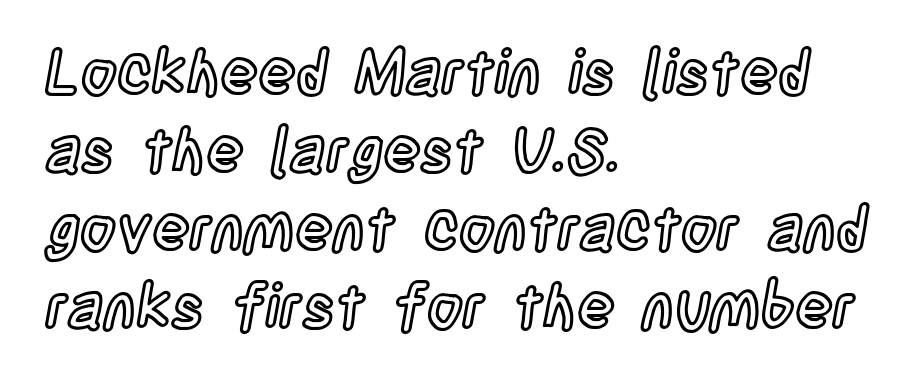
The image shows 62 px condensed type; set left-aligned, normal line spacing (1.26x), normal letter spacing, not underlined; a large x-height.
